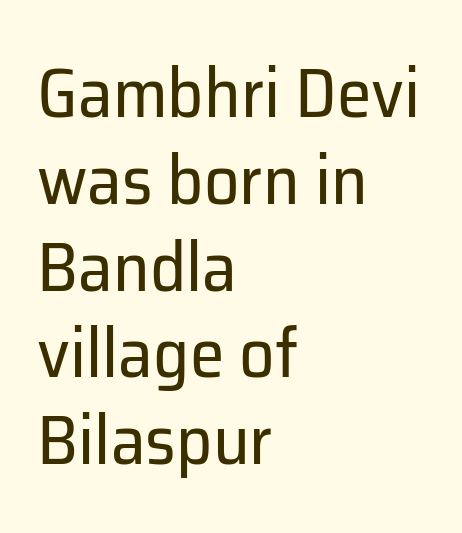
Do the characters align in a grid? No, the font is proportional. Unlike italic type, these characters show no tilt at all. Nope, no serifs anywhere on these letters. Check under the words: just untouched page.
